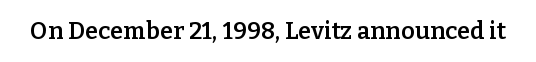
{"italic": "no", "bold": "semi", "underline": "no", "letter_spacing": "normal", "letter_spacing_em": 0.0, "glyph_px": 24}
